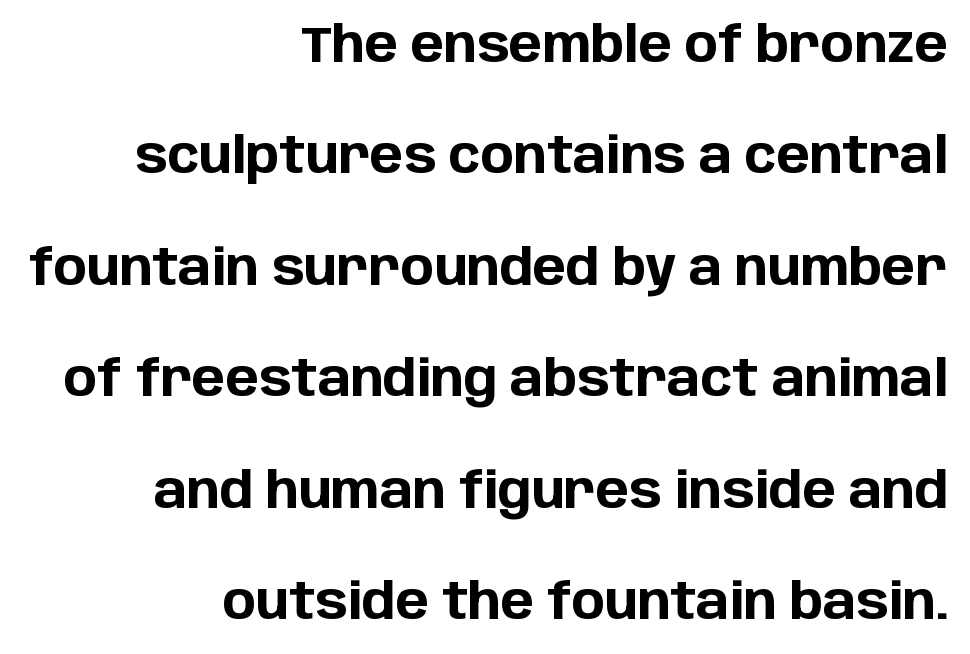
The font is running at its bold setting. Just letters on the line, the space beneath them empty. Classification — sans serif. The letters stand straight up with perfectly vertical stems. These lines are set flush right with a ragged left edge. Honestly, the rows look like they've been pulled way apart.
